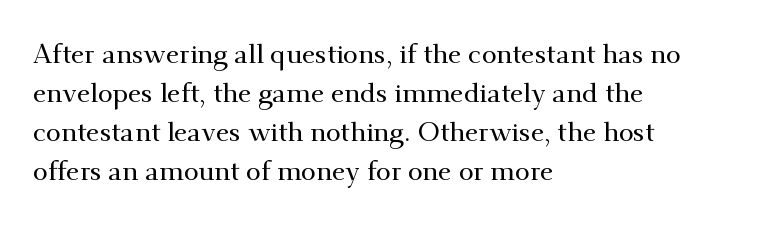
The image shows 27 px text type, upright; set left-aligned, normal line spacing (1.45x), normal letter spacing, not underlined.
